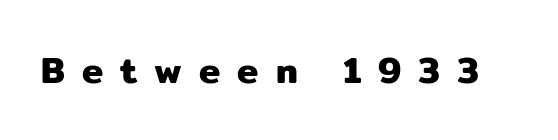
Is there any slant? The stems are plumb. These lines are composed in type without serifs. Characters follow at a spacing far wider than the type designer built in. The area under the type is left untouched. These lines are rendered in a variable-pitch font.
